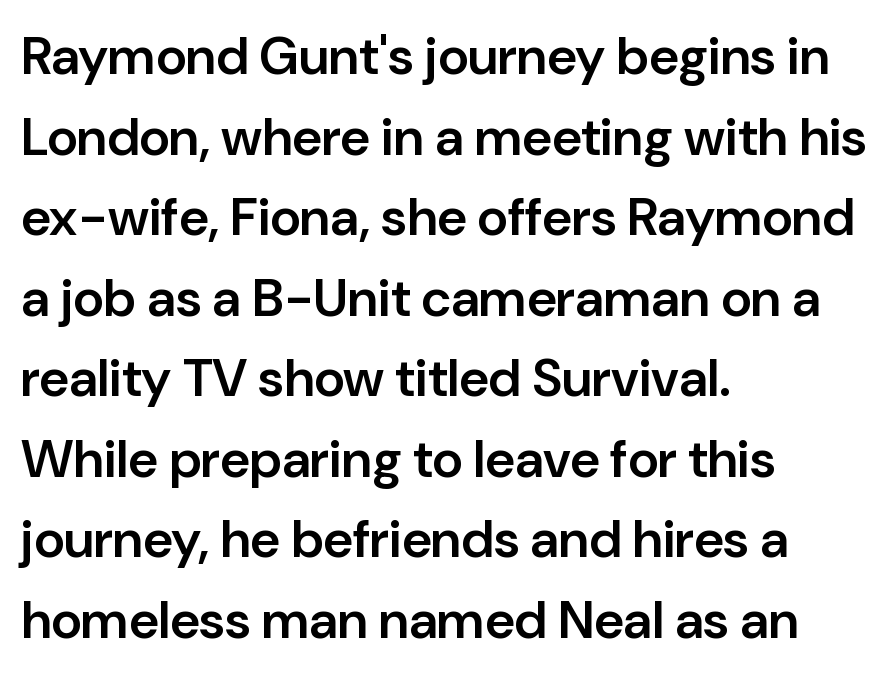
The image shows 53 px semibold sans-serif type, upright; set left-aligned, normal line spacing (1.52x), normal letter spacing, not underlined; low stroke contrast and a medium x-height.
